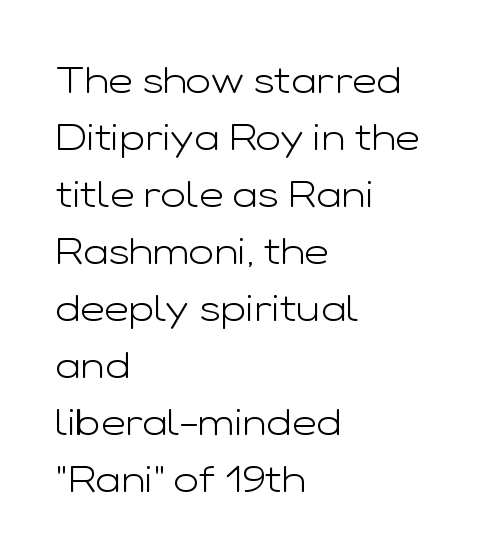
Compared with a typical body face, this is equally light or lighter still. Check where the strokes stop: nothing finishes them off — pure sans. Think of a printed novel: that variable character pitch is what you see here. Leftover space on each line is placed entirely after the last word. The leading is moderate, giving the passage an even texture.
